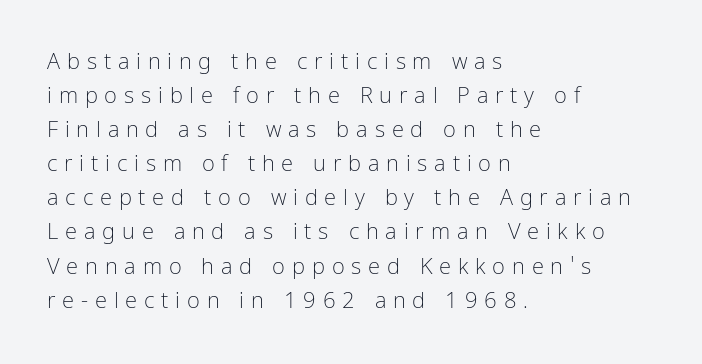
The image shows 22 px text type, upright; set left-aligned, normal line spacing (1.55x), unusually wide letter spacing (+0.31 em), not underlined.
